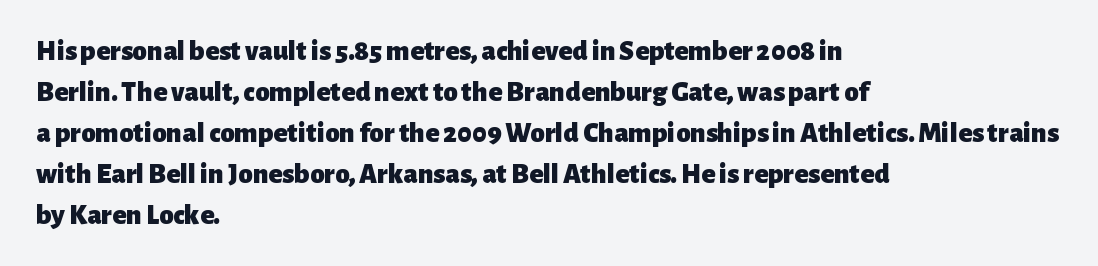
Each letter keeps its own natural width here, so spacing adapts to shape. Bare-footed words on every line. The rendering keeps characters at their native spacing. Is the block centered? No — it sits flush against the left margin.
